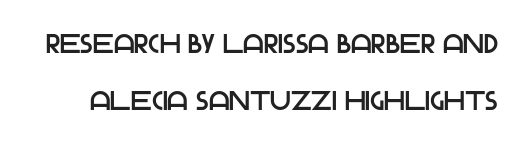
Q: Is the text italic (slanted)? A: No, it is upright.
Q: Is the text underlined? A: No.
Q: Is the spacing between letters normal or unusually wide? A: Normal.
Q: Is the spacing between lines tight, normal or loose? A: Loose.
